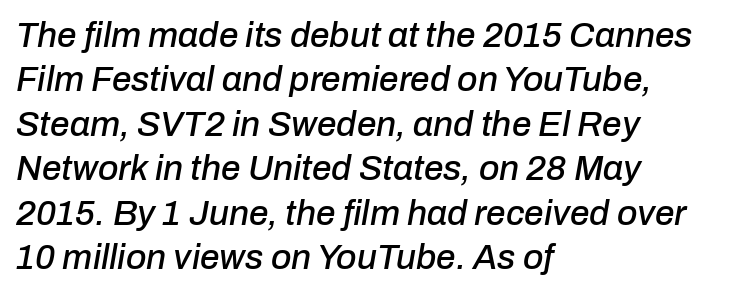
The image shows 35 px text type, italic (leaning right); set left-aligned, normal line spacing (1.27x), normal letter spacing, not underlined; low stroke contrast and a medium x-height.
